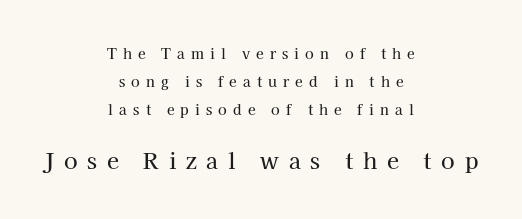
Both edges are ragged and mirror each other, which tells us the setting is centered. Posture: straight, roman, zero tilt. The strip under each line holds only bare page. Quick note: interline space is abundant.
